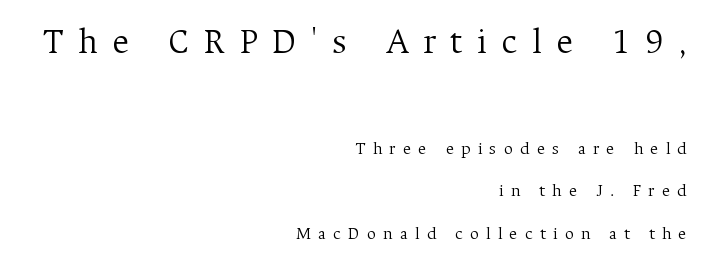
{"serif": "yes", "italic": "no", "bold": "no", "weight": "light", "width": "normal", "stroke_contrast": "medium", "x_height": "medium", "monospaced": "no", "underline": "no", "align": "right", "line_spacing": "loose", "line_spacing_ratio": 2.38, "letter_spacing": "wide", "letter_spacing_em": 0.39, "larger_block": "first", "size_ratio": 2.06, "glyph_px": 37}
